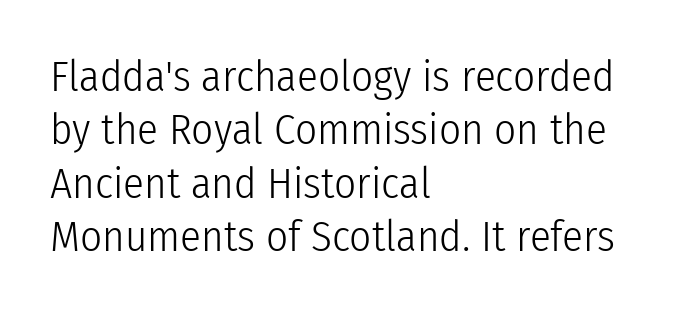
{"serif": "no", "italic": "no", "bold": "no", "weight": "light", "width": "condensed", "stroke_contrast": "low", "x_height": "medium", "monospaced": "no", "underline": "no", "align": "left", "line_spacing_ratio": 1.24, "letter_spacing": "normal", "letter_spacing_em": 0.0, "glyph_px": 43}
